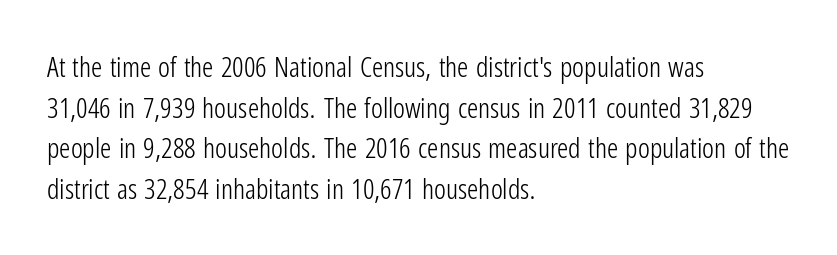
Character widths vary here, with narrow letters taking less room than wide ones. The typesetting does not lean heavy: it is not bold. Reading down the column, the eye jumps a familiar distance to each next line. Each line starts at the same left margin while the right side varies. Clear beneath every line of the passage.
